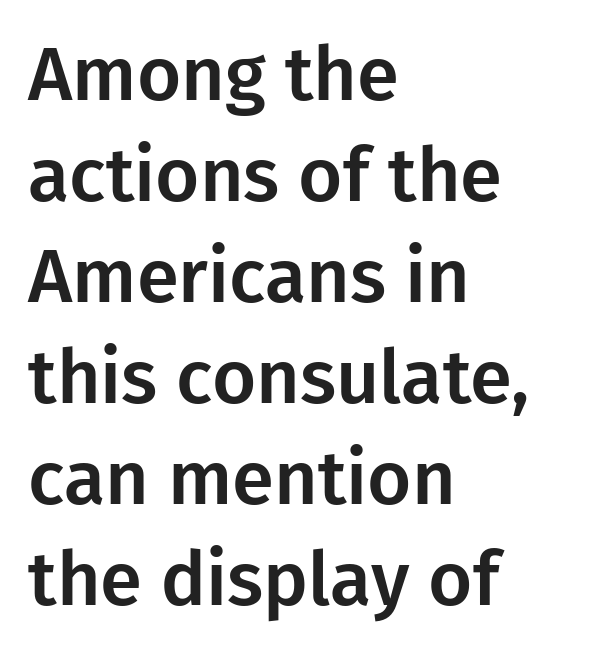
The image shows 76 px sans-serif type, upright; set left-aligned, normal line spacing (1.33x), normal letter spacing, not underlined; low stroke contrast and a medium x-height.
